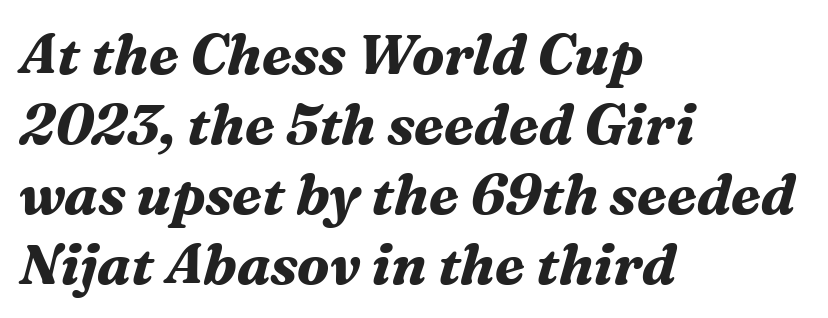
{"serif": "yes", "italic": "yes", "lean": "right", "slant_degrees": 16, "bold": "yes", "weight": "bold", "width": "normal", "stroke_contrast": "medium", "x_height": "medium", "monospaced": "no", "underline": "no", "align": "left", "line_spacing": "normal", "line_spacing_ratio": 1.25, "letter_spacing": "normal", "letter_spacing_em": 0.0, "glyph_px": 56}
